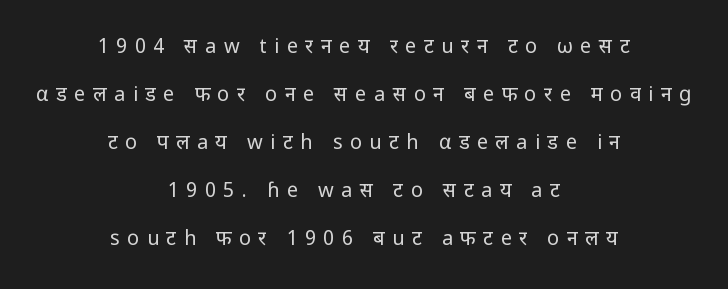
{"italic": "no", "bold": "no", "underline": "no", "align": "center", "line_spacing": "loose", "line_spacing_ratio": 2.4, "letter_spacing": "wide", "letter_spacing_em": 0.37, "glyph_px": 20}
